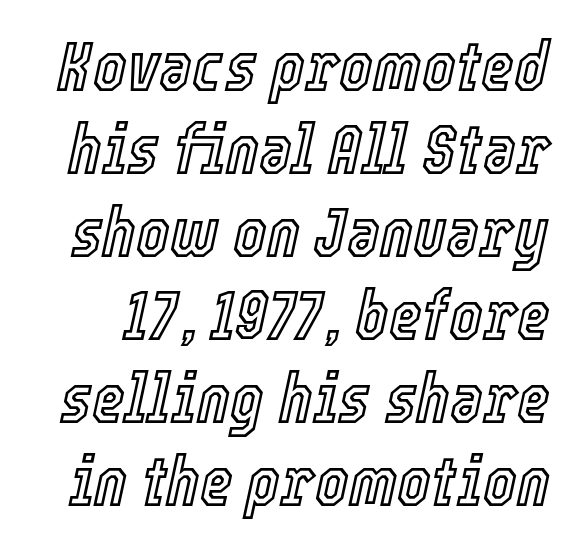
{"italic": "yes", "lean": "right", "slant_degrees": 12, "width": "condensed", "x_height": "medium", "monospaced": "no", "underline": "no", "line_spacing_ratio": 1.17, "letter_spacing": "normal", "letter_spacing_em": 0.0, "glyph_px": 71}
